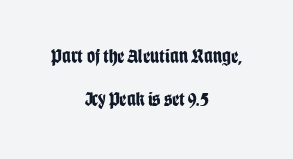
Caption: bold face, heavy strokes. This rendering uses center alignment, leaving both contours irregular but symmetric. The font's upright variant was chosen for this text. Letter spacing: default.
